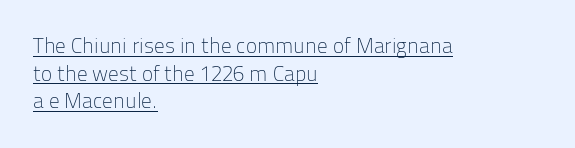
{"italic": "no", "bold": "no", "underline": "yes", "align": "left", "line_spacing": "normal", "line_spacing_ratio": 1.32, "letter_spacing": "normal", "letter_spacing_em": 0.0, "glyph_px": 21}
